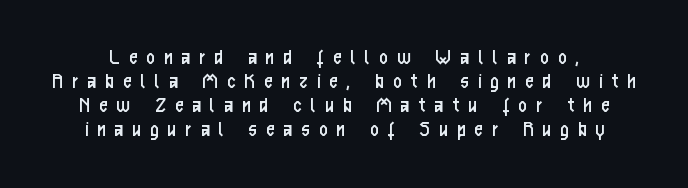
Q: Is the text bold? A: No.
Q: Is the text italic (slanted)? A: No, it is upright.
Q: Is the text underlined? A: No.
Q: Is the spacing between letters normal or unusually wide? A: Unusually wide.
Q: Is the spacing between lines tight, normal or loose? A: Tight.
